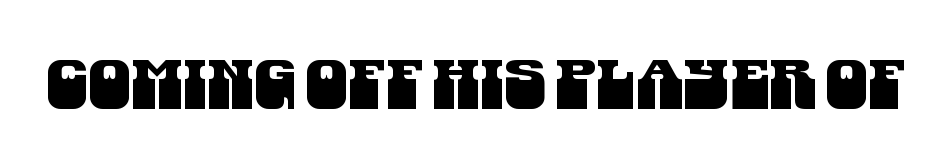
The image shows 68 px condensed sans-serif type; set normal letter spacing, not underlined; medium stroke contrast and a large x-height.
